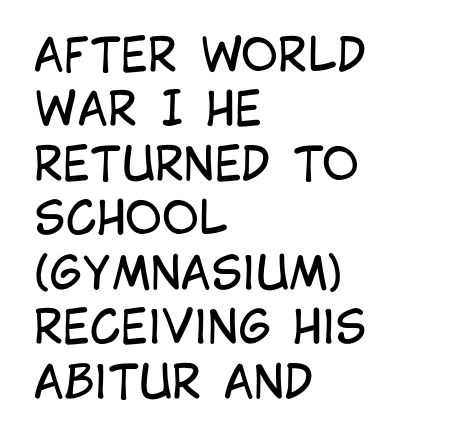
Q: Is the text bold? A: No.
Q: Is the text italic (slanted)? A: No, it is upright.
Q: Is the typeface a serif or a sans-serif typeface? A: Sans-serif.
Q: Is the text underlined? A: No.
Q: How is the paragraph aligned? A: Left-aligned.
Q: Is the spacing between letters normal or unusually wide? A: Normal.
Q: Width (condensed, normal, or wide)? A: Condensed.
Q: Stroke contrast? A: Low.
Q: x-height? A: Large.
Q: Monospaced? A: No.
